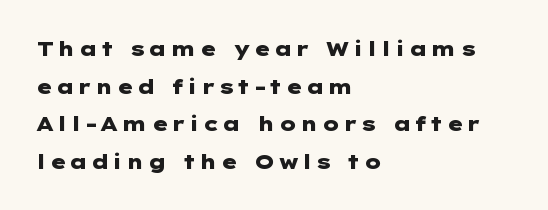
{"italic": "no", "bold": "yes", "underline": "no", "align": "left", "line_spacing_ratio": 1.88, "glyph_px": 20}
